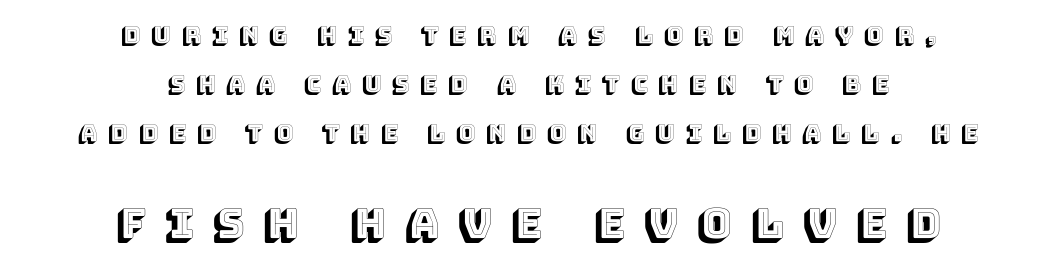
The line texture is sparse and dotted thanks to wide tracking. The typesetter chose a symmetrical, centered arrangement here. You could not count columns in this text — the font is proportionally spaced. The type sits square on the baseline with zero lean. The designer dialed line spacing up above the default. Scale increases going downward across the two blocks.
